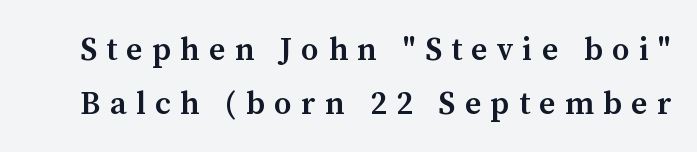
{"serif": "yes", "italic": "no", "bold": "semi", "weight": "semibold", "width": "normal", "stroke_contrast": "medium", "x_height": "medium", "monospaced": "no", "underline": "no", "line_spacing": "normal", "line_spacing_ratio": 1.7, "letter_spacing": "wide", "letter_spacing_em": 0.29, "glyph_px": 32}
